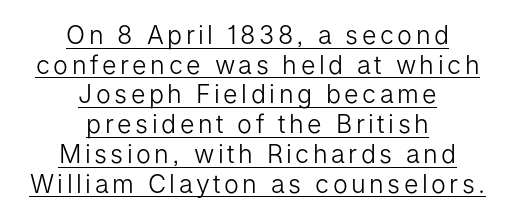
The image shows 25 px text type, upright; set centered, line spacing 1.19x, underlined.
